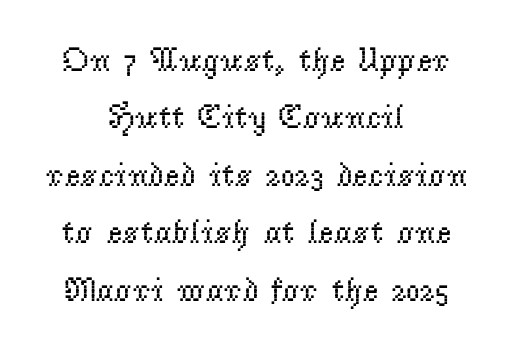
Just letters on the line, the space beneath them empty. This rendering employs a face with finishing strokes, i.e., a serif. Here the designer chose a conventional face with non-uniform glyph widths. Short and long lines alike share a common midpoint.
